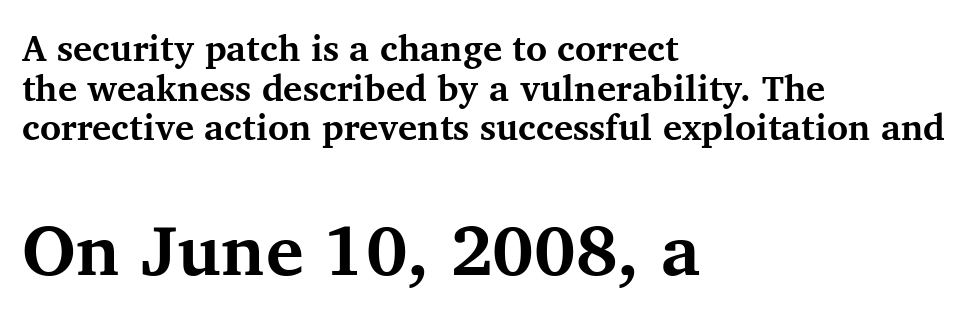
Q: Is the text bold? A: Yes.
Q: Is the text italic (slanted)? A: No, it is upright.
Q: Is the typeface a serif or a sans-serif typeface? A: Serif.
Q: Is the text underlined? A: No.
Q: How is the paragraph aligned? A: Left-aligned.
Q: Is the spacing between letters normal or unusually wide? A: Normal.
Q: Is the spacing between lines tight, normal or loose? A: Tight.
Q: Which block of text is set in a larger size, the first (top) or the second (bottom)? A: The second (bottom) one.
Q: Width (condensed, normal, or wide)? A: Normal.
Q: Stroke contrast? A: Medium.
Q: x-height? A: Medium.
Q: Monospaced? A: No.
